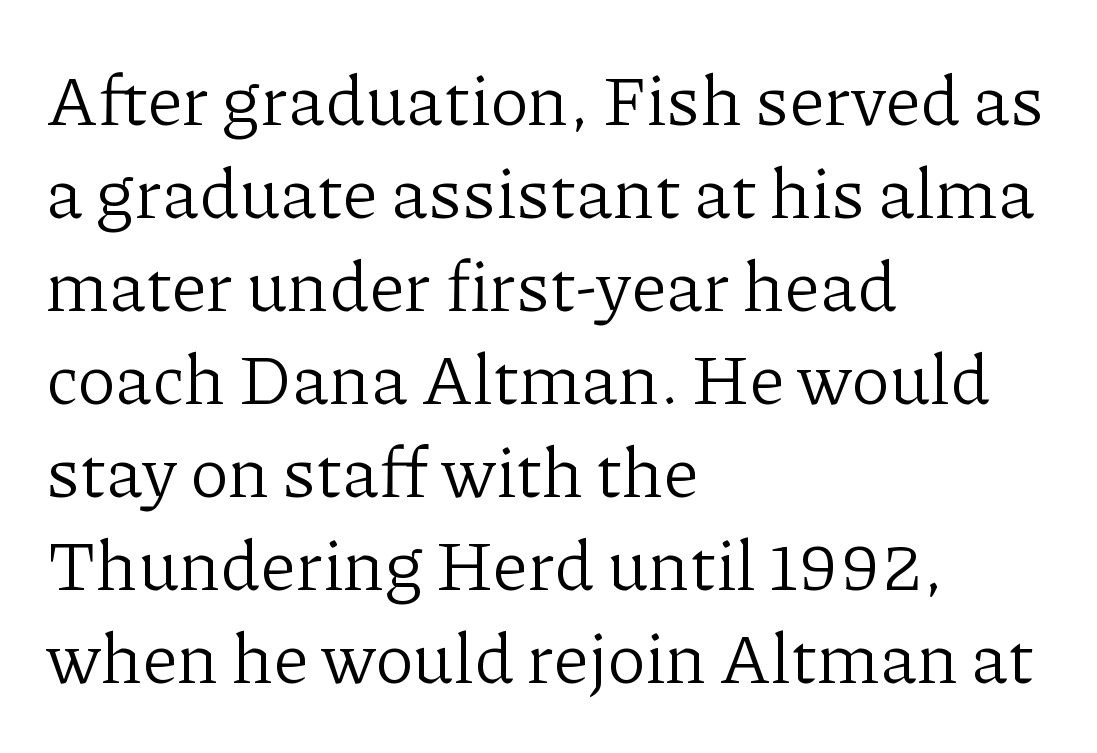
{"serif": "yes", "italic": "no", "bold": "no", "weight": "light", "width": "normal", "stroke_contrast": "low", "x_height": "medium", "monospaced": "no", "underline": "no", "align": "left", "line_spacing": "normal", "line_spacing_ratio": 1.31, "letter_spacing": "normal", "letter_spacing_em": 0.0, "glyph_px": 71}
